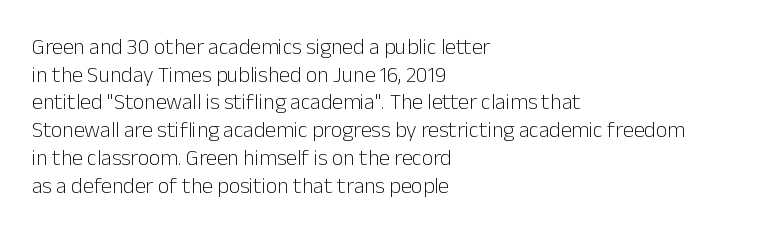
Q: Is the text bold? A: No.
Q: Is the text italic (slanted)? A: No, it is upright.
Q: Is the text underlined? A: No.
Q: How is the paragraph aligned? A: Left-aligned.
Q: Is the spacing between letters normal or unusually wide? A: Normal.
Q: Is the spacing between lines tight, normal or loose? A: Normal.
